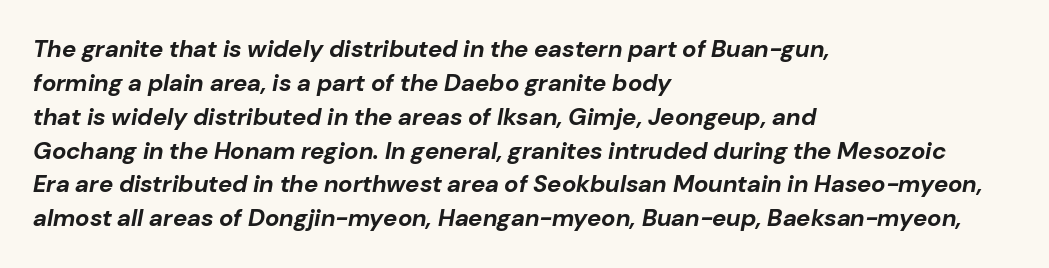
Q: Is the text bold? A: Yes.
Q: Is the text italic (slanted)? A: Yes, it leans right by about 10 degrees.
Q: Is the text underlined? A: No.
Q: How is the paragraph aligned? A: Left-aligned.
Q: Is the spacing between letters normal or unusually wide? A: Normal.
Q: Is the spacing between lines tight, normal or loose? A: Normal.
